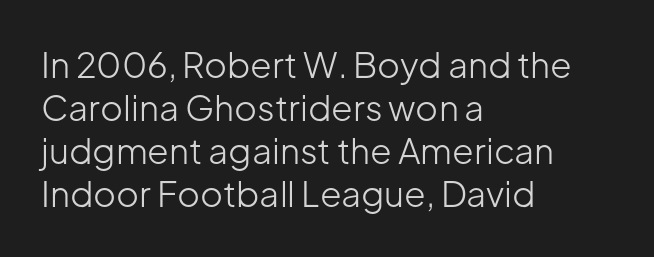
Honestly, the letter spacing is just normal — you wouldn't notice it. Rule under the text: the space is simply empty. Horizontally, the lines are justified to the leading edge only. In terms of letterform style, serifs are entirely absent. Character widths vary here, with narrow letters taking less room than wide ones. If you drew a line through each stem, it would be perfectly vertical.
